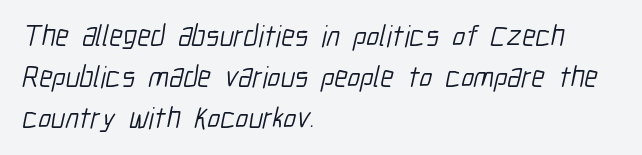
Students, observe: this is what conventionally led text looks like. A classic flush-left, rag-right setting is used for this passage. The face looks like a standard text weight, possibly lighter. Is this a fixed-width face? No — the glyphs have proportional, varying widths. The string is rendered with underlining switched off. The letters carry no serifs — their stems end cleanly without finishing strokes.
